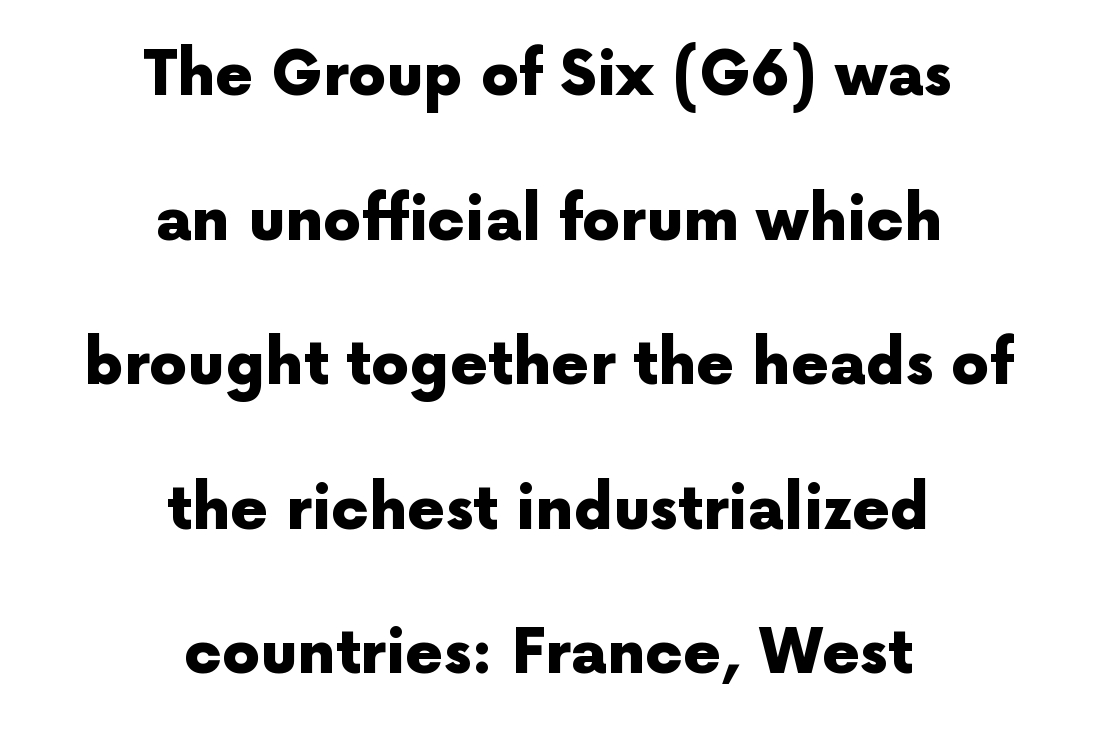
Beneath every word, the page is bare. These lines stack symmetrically, like a column narrowing and widening about its center. Unlike a traditional serif, this face leaves its strokes unadorned. The rendering uses a bold face; every stroke is thick and dark. Notice the wide empty band between every row — that's loose leading. Does extra space separate the letters? No, they use regular spacing.
